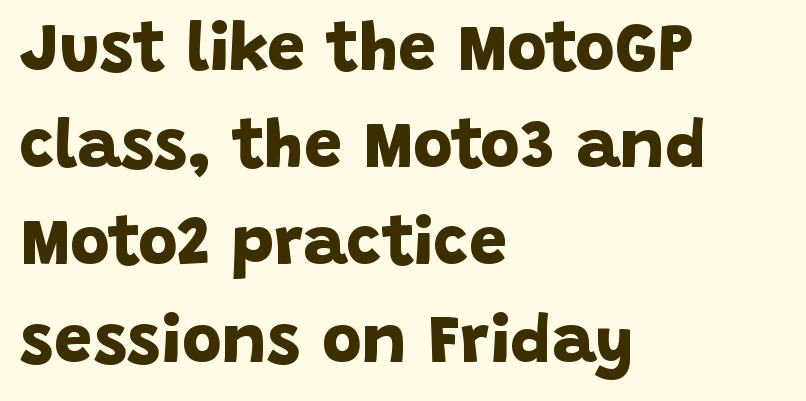
Nope, no serifs anywhere on these letters. Varying glyph widths throughout — classic text-font behaviour. Plenty of ink on the page — the face is bold. The zone under the glyphs is completely vacant. Successive baselines arrive at the customary interval. Characters follow at the spacing the type designer built in.
